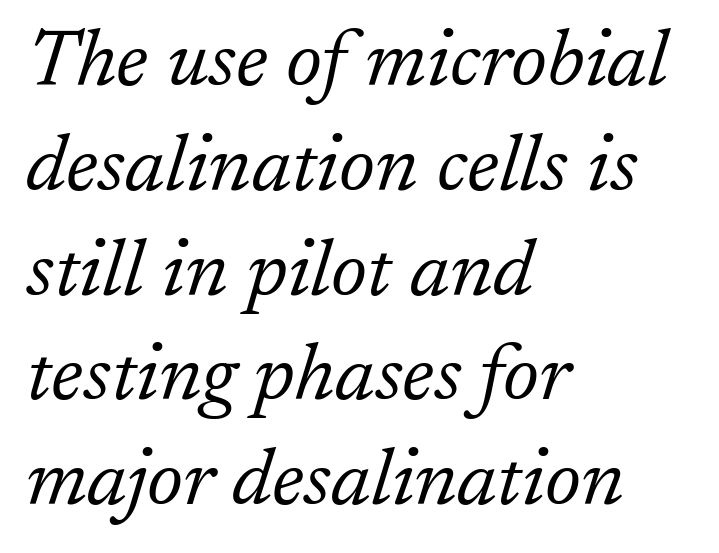
Notice how descenders clear the ascenders below comfortably — that's standard leading. Nothing heavy about these letters — not bold at all. Type style note: has serifs. The typesetter chose a ragged-right arrangement here. Spacing between characters is what you'd get straight out of the box.
